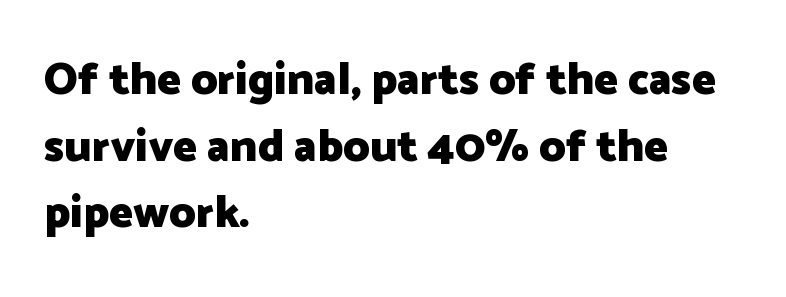
This sample has the flowing, uneven cadence of proportional lettering. Look at the tracking — it's just the regular setting, nothing added. Italic: no, the glyphs are upright roman. This sample uses a sans-serif face. Leftover space on each line is placed entirely after the last word. These lines sit exactly where default settings would place them.
